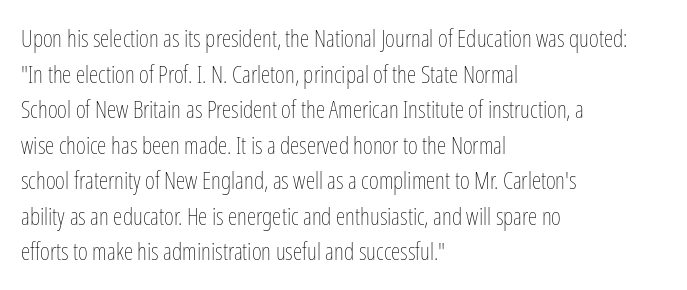
{"italic": "no", "bold": "no", "underline": "no", "align": "left", "line_spacing": "normal", "line_spacing_ratio": 1.48, "letter_spacing": "normal", "letter_spacing_em": 0.0, "glyph_px": 24}
